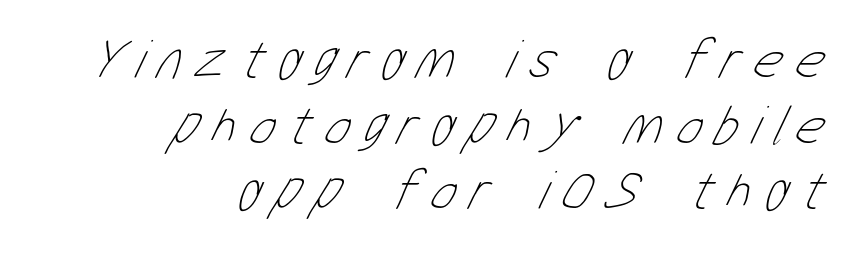
The image shows 56 px thin, condensed type; set right-aligned, line spacing 1.17x, unusually wide letter spacing (+0.24 em), not underlined; low stroke contrast and a medium x-height.
